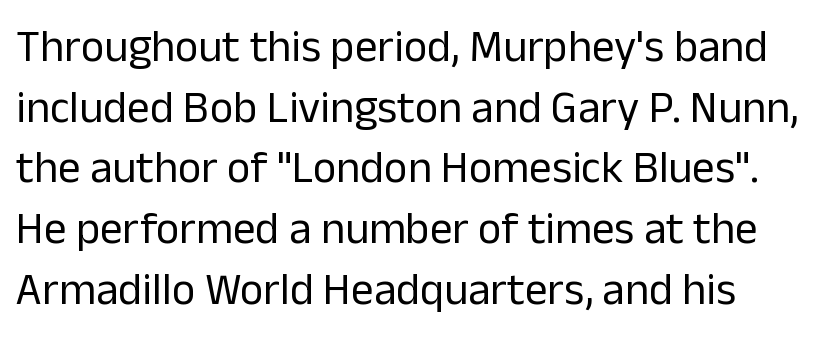
The letterforms sit at book weight or below. Type style note: lacks serifs. Each row of text sits above clean, open space. Students, note that the glyphs here touch the page at normal intervals. The face used here is proportionally spaced, like ordinary book or web type. The axis of the letterforms is exactly vertical.
